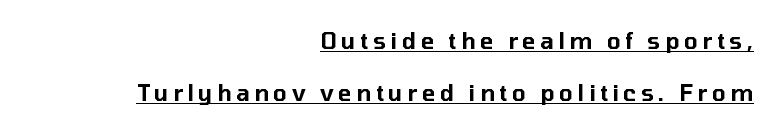
{"italic": "no", "underline": "yes", "align": "right", "line_spacing": "loose", "line_spacing_ratio": 2.37, "letter_spacing": "wide", "letter_spacing_em": 0.21, "glyph_px": 22}
